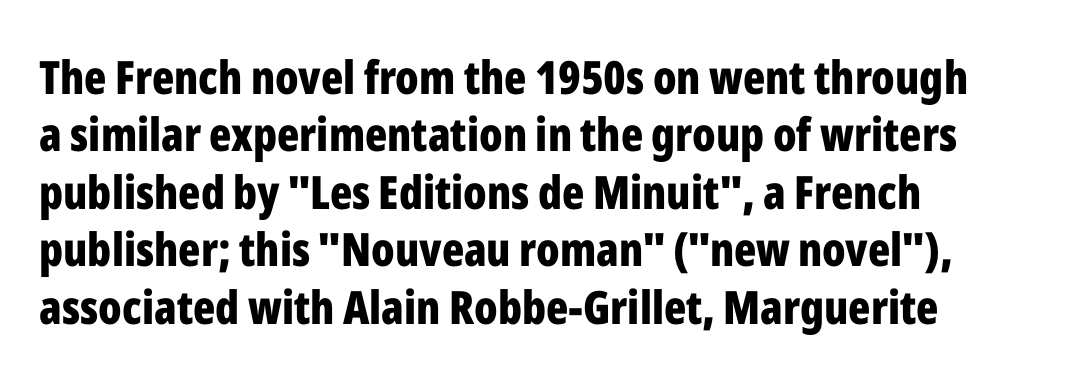
{"serif": "no", "italic": "no", "bold": "yes", "weight": "bold", "width": "condensed", "stroke_contrast": "low", "x_height": "medium", "monospaced": "no", "underline": "no", "align": "left", "line_spacing": "normal", "line_spacing_ratio": 1.25, "letter_spacing": "normal", "letter_spacing_em": 0.0, "glyph_px": 46}
